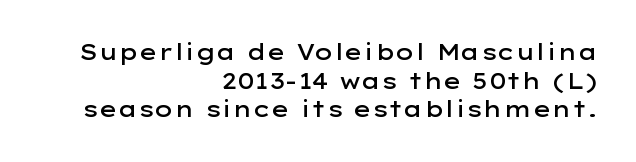
{"italic": "no", "bold": "semi", "underline": "no", "align": "right", "line_spacing": "normal", "line_spacing_ratio": 1.3, "letter_spacing": "normal", "letter_spacing_em": 0.0, "glyph_px": 22}
